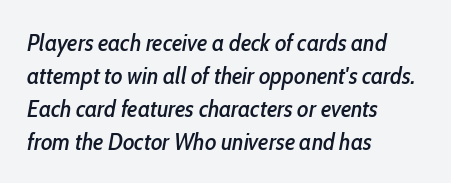
The image shows 24 px text type, italic (leaning right); set left-aligned, normal line spacing (1.37x), normal letter spacing, not underlined.
